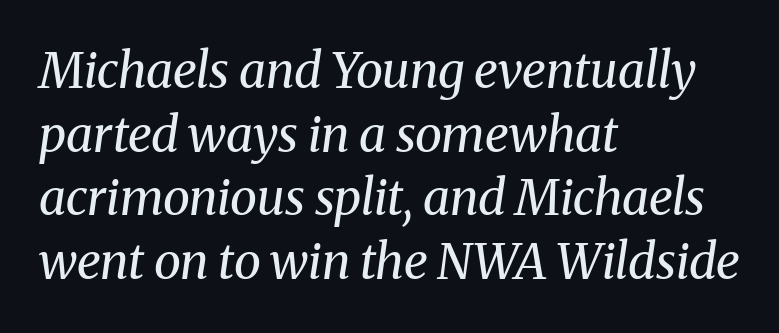
The image shows 49 px regular-weight serif type, italic (leaning right); set left-aligned, normal line spacing (1.3x), normal letter spacing, not underlined; medium stroke contrast and a medium x-height.
